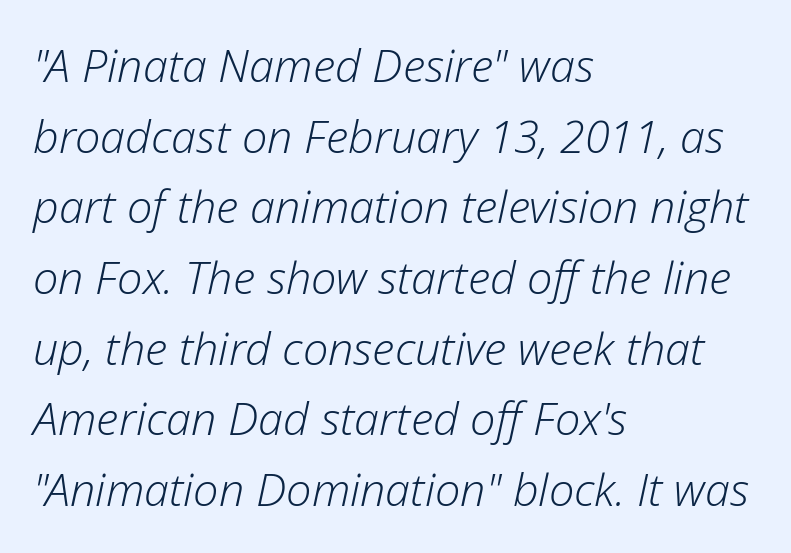
The image shows 45 px light type, italic (leaning right); set left-aligned, normal line spacing (1.57x), normal letter spacing, not underlined; low stroke contrast and a medium x-height.
